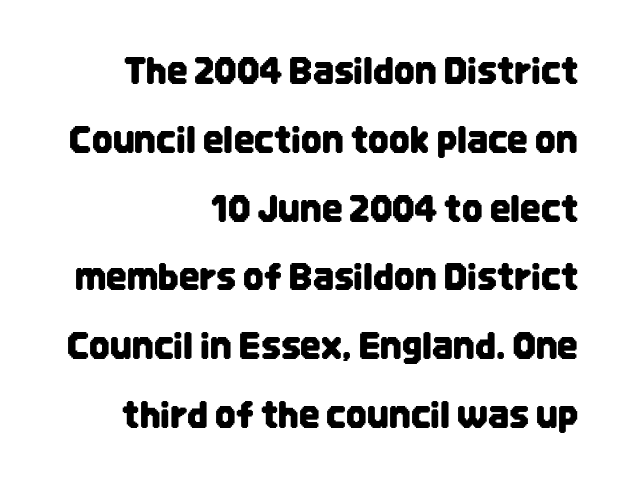
{"serif": "no", "italic": "no", "width": "condensed", "stroke_contrast": "low", "x_height": "large", "monospaced": "no", "underline": "no", "align": "right", "line_spacing": "loose", "line_spacing_ratio": 1.91, "letter_spacing": "normal", "letter_spacing_em": 0.0, "glyph_px": 36}
